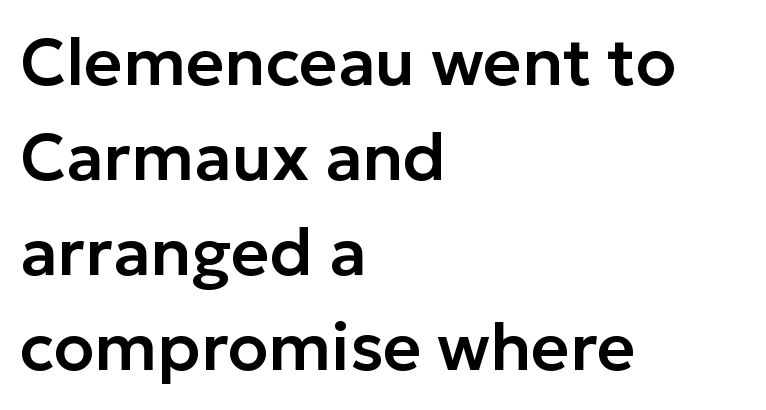
Descender tails drop into unmarked territory. In terms of letterspacing, this is plain default setting. In terms of leading, this rendering sits right in the middle. Posture: upright roman. The font family rendered here belongs to the sans-serif group. The lines in this sample share a left origin and differ only in where they stop.
